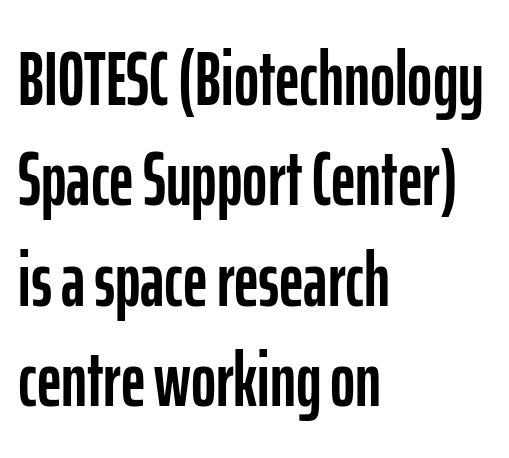
Note the varied advance widths — an 'i' is clearly narrower than an 'm'. The typography opts for an upright posture over an oblique one. The strip under each line holds only bare page. Does the type have serifs? No, each stem ends abruptly.
